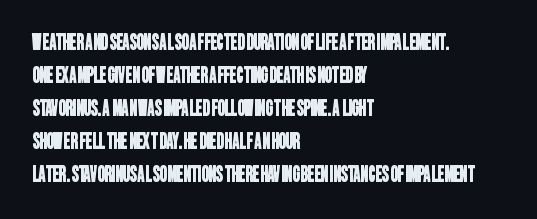
Q: Is the text underlined? A: No.
Q: How is the paragraph aligned? A: Left-aligned.
Q: Is the spacing between letters normal or unusually wide? A: Normal.
Q: Is the spacing between lines tight, normal or loose? A: Normal.
